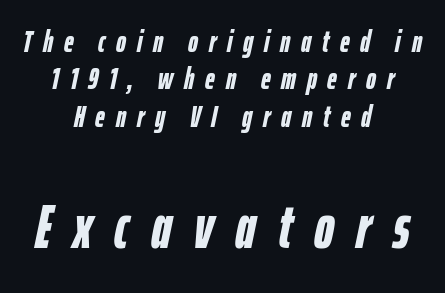
One glance says typical: line gaps are just what's usual. Character widths vary here, with narrow letters taking less room than wide ones. The letters are spread apart with noticeably loose tracking. Whoever set this made the second block the dominant, larger element. Caption: bold face, heavy strokes.
